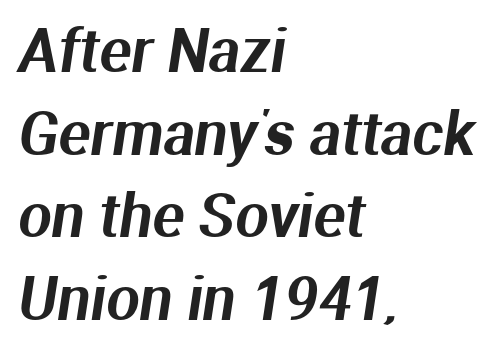
This rendering employs a face without finishing strokes, i.e., a sans-serif. A typesetter would call this leading conventional body-copy spacing. Descender tails drop into unmarked territory. The rendering anchors every line to the left-hand side. The passage shown is typed in a proportional face where columns would drift.
